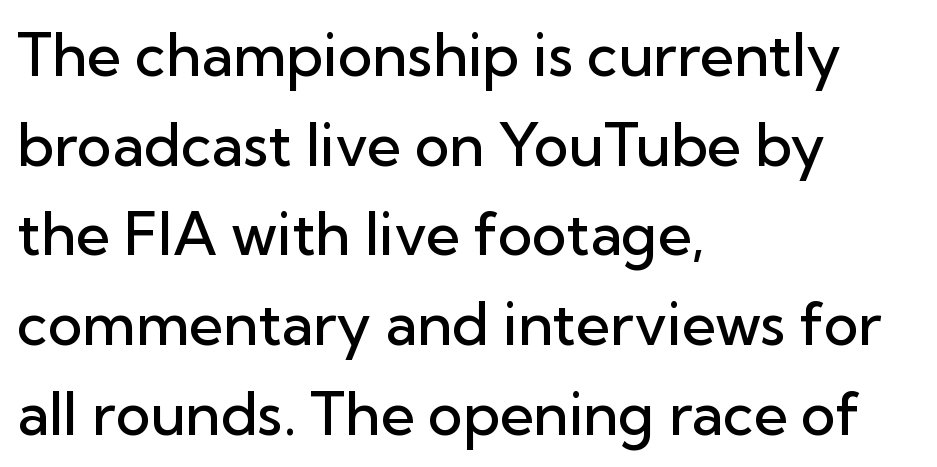
This rendering employs a face without finishing strokes, i.e., a sans-serif. The foot of each line stays bare and open. This sample has the flowing, uneven cadence of proportional lettering. Summary of vertical rhythm: regular, with standard interline spacing.
